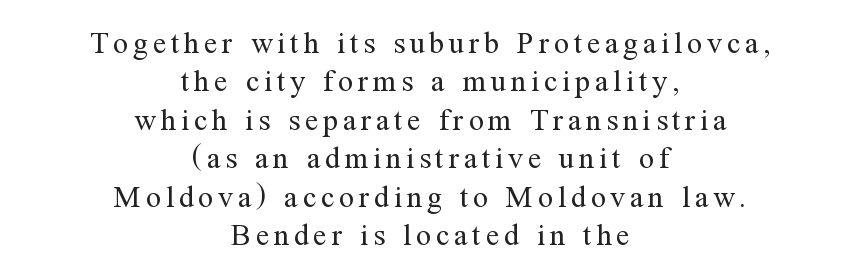
The image shows 30 px regular-weight serif type, upright; set centered, normal line spacing (1.28x), not underlined; medium stroke contrast and a medium x-height.
